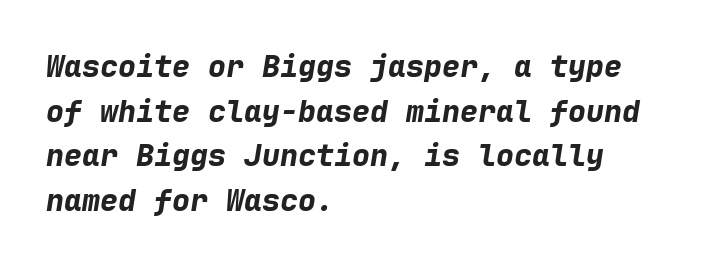
The image shows 30 px bold type, italic (leaning right), monospaced; set left-aligned, normal line spacing (1.49x), normal letter spacing, not underlined; low stroke contrast and a medium x-height.
